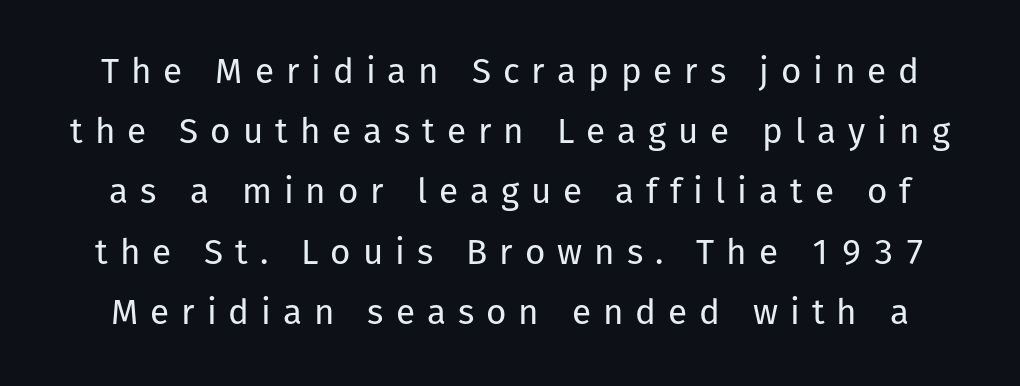
Q: Is the text bold? A: No.
Q: Is the text italic (slanted)? A: No, it is upright.
Q: Is the typeface a serif or a sans-serif typeface? A: Sans-serif.
Q: Is the text underlined? A: No.
Q: Is the spacing between letters normal or unusually wide? A: Unusually wide.
Q: Width (condensed, normal, or wide)? A: Normal.
Q: Stroke contrast? A: Low.
Q: x-height? A: Medium.
Q: Monospaced? A: No.
